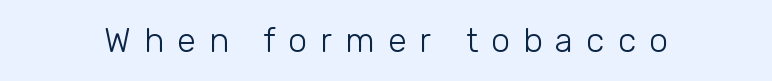
The image shows 34 px light sans-serif type, upright; set unusually wide letter spacing (+0.38 em), not underlined; low stroke contrast and a medium x-height.
